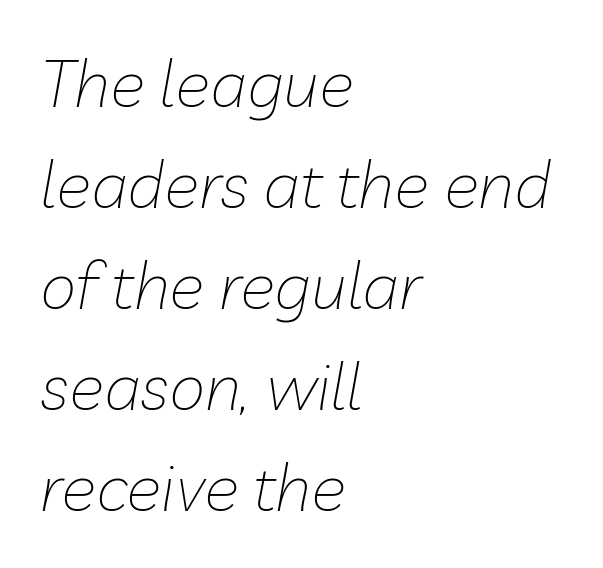
Q: Is the text bold? A: No.
Q: Is the text italic (slanted)? A: Yes, it leans right by about 10 degrees.
Q: Is the text underlined? A: No.
Q: How is the paragraph aligned? A: Left-aligned.
Q: Is the spacing between letters normal or unusually wide? A: Normal.
Q: Is the spacing between lines tight, normal or loose? A: Normal.
Q: Width (condensed, normal, or wide)? A: Normal.
Q: Stroke contrast? A: Low.
Q: x-height? A: Medium.
Q: Monospaced? A: No.
